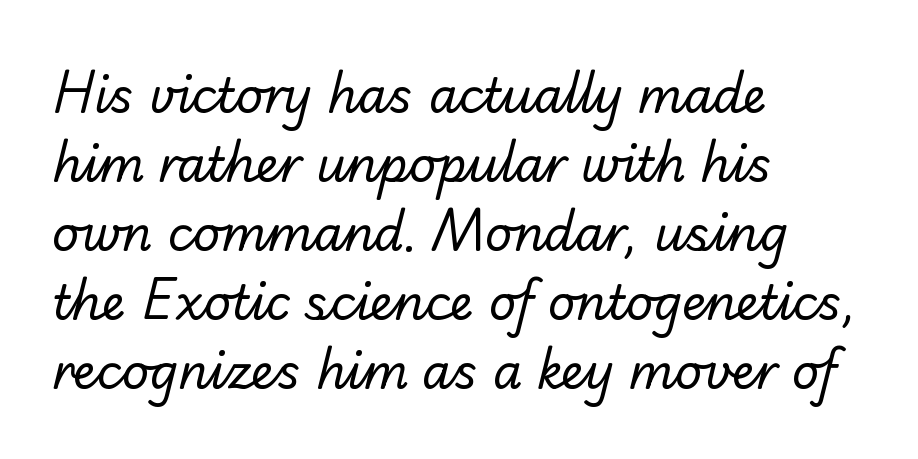
Is this a fixed-width face? No — the glyphs have proportional, varying widths. The type family on display is of the sans-serif kind. There is no visible air inserted between adjacent glyphs. Anything drawn beneath the words? Only blank space.
